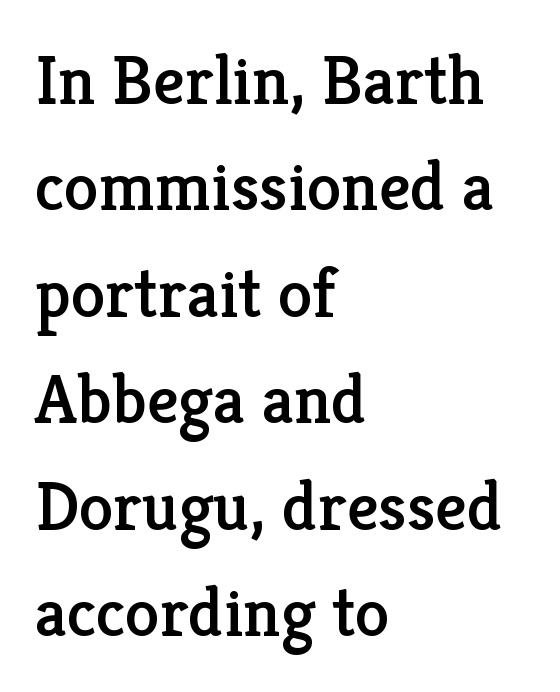
Q: Is the text italic (slanted)? A: No, it is upright.
Q: Is the typeface a serif or a sans-serif typeface? A: Serif.
Q: Is the text underlined? A: No.
Q: How is the paragraph aligned? A: Left-aligned.
Q: Is the spacing between letters normal or unusually wide? A: Normal.
Q: Is the spacing between lines tight, normal or loose? A: Normal.
Q: Width (condensed, normal, or wide)? A: Normal.
Q: Stroke contrast? A: Low.
Q: x-height? A: Medium.
Q: Monospaced? A: No.
